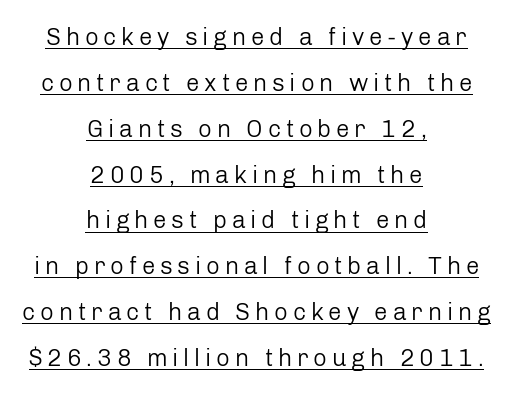
The image shows 24 px text type, upright; set centered, loose line spacing (1.91x), unusually wide letter spacing (+0.2 em), underlined.
